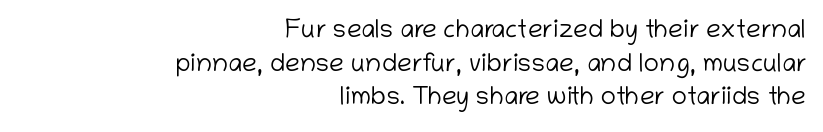
{"italic": "no", "bold": "no", "underline": "no", "align": "right", "line_spacing": "normal", "line_spacing_ratio": 1.29, "letter_spacing": "normal", "letter_spacing_em": 0.0, "glyph_px": 26}
